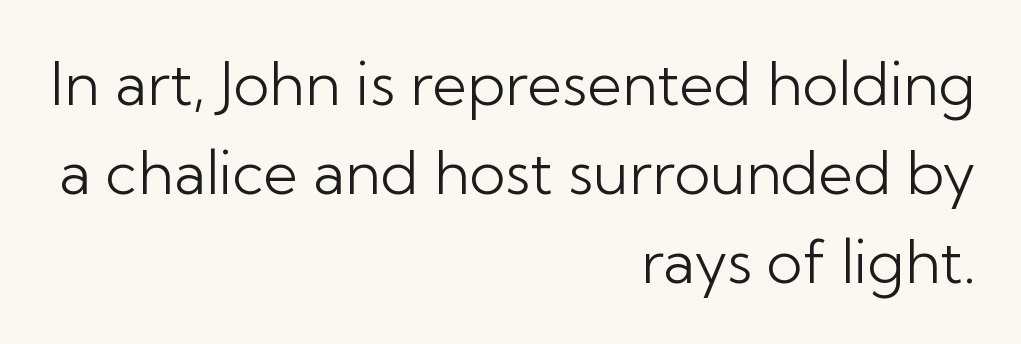
{"serif": "no", "italic": "no", "bold": "no", "weight": "light", "width": "normal", "stroke_contrast": "low", "x_height": "medium", "monospaced": "no", "underline": "no", "align": "right", "line_spacing": "normal", "line_spacing_ratio": 1.48, "letter_spacing": "normal", "letter_spacing_em": 0.0, "glyph_px": 60}
